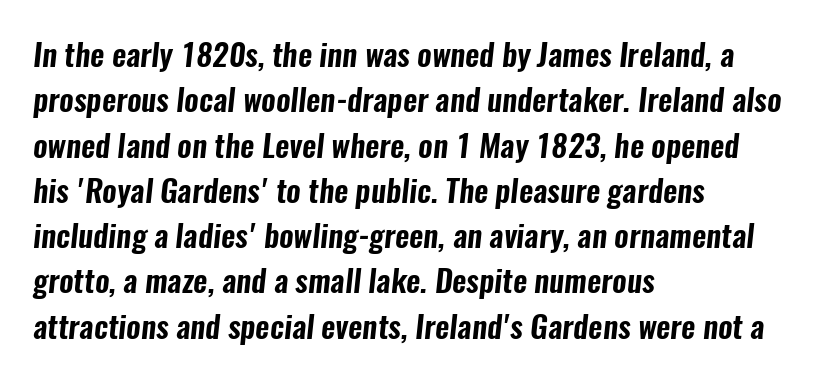
Q: Is the typeface a serif or a sans-serif typeface? A: Sans-serif.
Q: Is the text underlined? A: No.
Q: How is the paragraph aligned? A: Left-aligned.
Q: Is the spacing between letters normal or unusually wide? A: Normal.
Q: Is the spacing between lines tight, normal or loose? A: Normal.
Q: Width (condensed, normal, or wide)? A: Condensed.
Q: Stroke contrast? A: Low.
Q: x-height? A: Medium.
Q: Monospaced? A: No.
